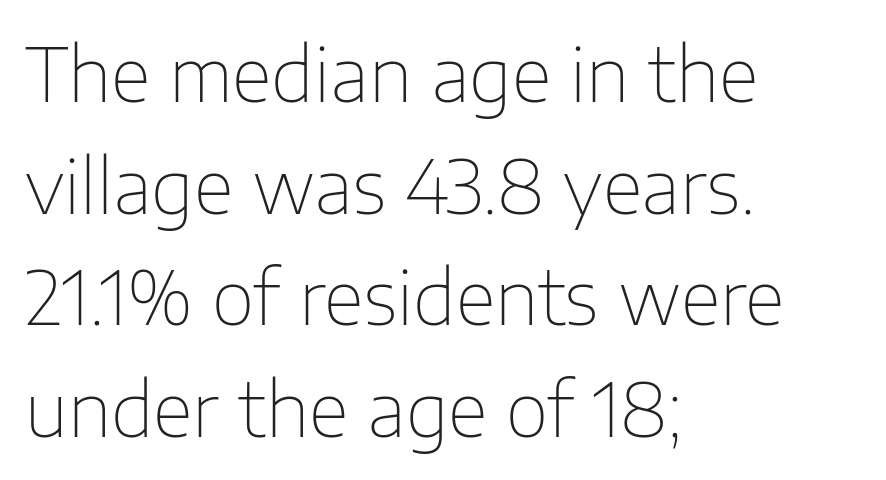
{"serif": "no", "italic": "no", "bold": "no", "weight": "thin", "width": "normal", "stroke_contrast": "low", "x_height": "medium", "monospaced": "no", "underline": "no", "align": "left", "line_spacing": "normal", "line_spacing_ratio": 1.51, "letter_spacing": "normal", "letter_spacing_em": 0.0, "glyph_px": 74}
